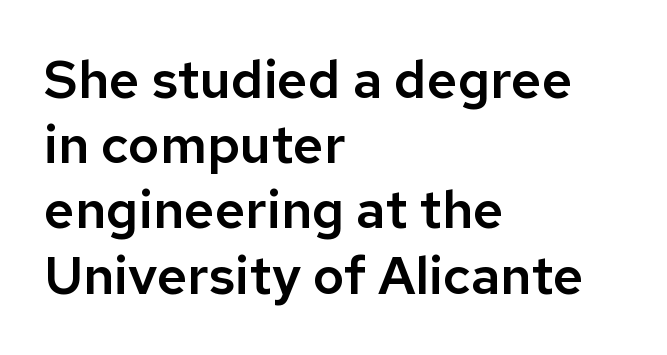
The image shows 53 px sans-serif type, upright; set left-aligned, line spacing 1.23x, normal letter spacing, not underlined; low stroke contrast and a medium x-height.
